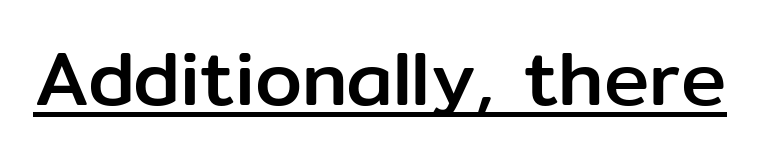
The image shows 76 px sans-serif type, upright; set normal letter spacing, underlined; low stroke contrast and a medium x-height.
